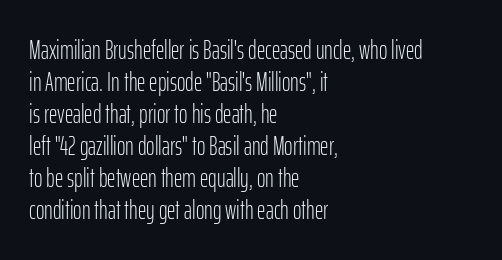
Q: Is the text bold? A: No.
Q: Is the text italic (slanted)? A: No, it is upright.
Q: Is the text underlined? A: No.
Q: How is the paragraph aligned? A: Left-aligned.
Q: Is the spacing between letters normal or unusually wide? A: Normal.
